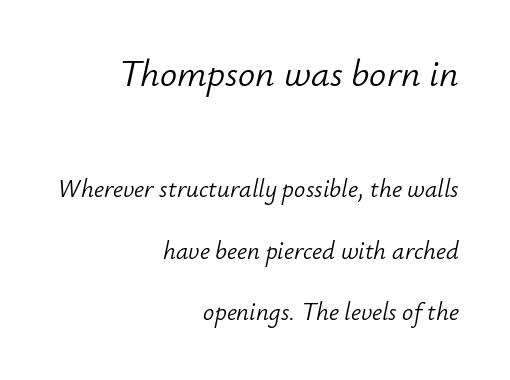
Words appear dense and cohesive because spacing is normal. Caption: face not bold, strokes unweighted. Honestly, the rows look like they've been pulled way apart. Yep, that's italic — everything's leaning.
